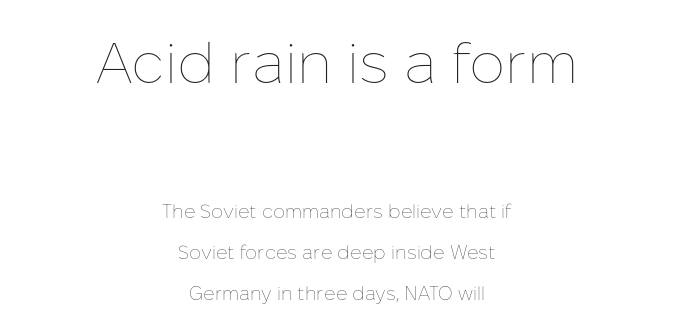
{"italic": "no", "bold": "no", "weight": "thin", "width": "normal", "stroke_contrast": "low", "x_height": "medium", "monospaced": "no", "underline": "no", "align": "center", "line_spacing": "loose", "line_spacing_ratio": 2.16, "letter_spacing": "normal", "letter_spacing_em": 0.0, "larger_block": "first", "size_ratio": 3.0, "glyph_px": 57}
